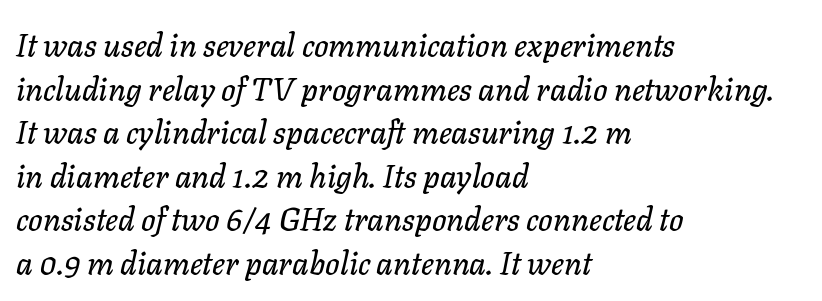
The whole block is typeset with a tilt. There is no visible air inserted between adjacent glyphs. The zone under the glyphs is completely vacant. Proportional: the letters do not fall into vertical columns. The rows are spaced the way most documents space them. Notice how the passage keeps a crisp vertical edge on the left only.
